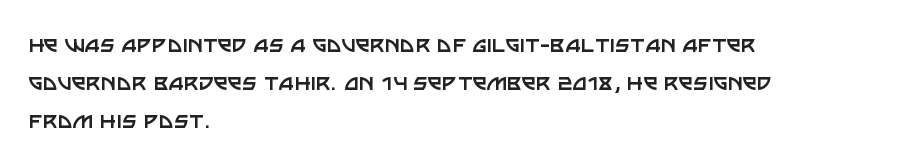
{"italic": "no", "bold": "no", "underline": "no", "align": "left", "line_spacing": "normal", "line_spacing_ratio": 1.46, "letter_spacing": "normal", "letter_spacing_em": 0.0, "glyph_px": 26}
